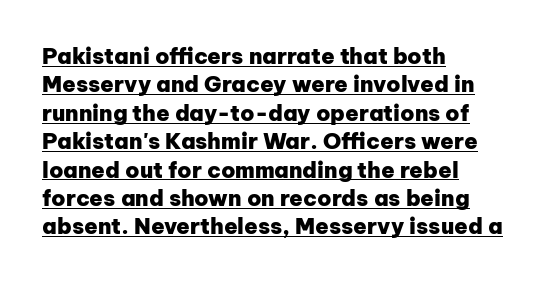
Q: Is the text bold? A: Yes.
Q: Is the text italic (slanted)? A: No, it is upright.
Q: Is the text underlined? A: Yes.
Q: How is the paragraph aligned? A: Left-aligned.
Q: Is the spacing between letters normal or unusually wide? A: Normal.
Q: Is the spacing between lines tight, normal or loose? A: Normal.
